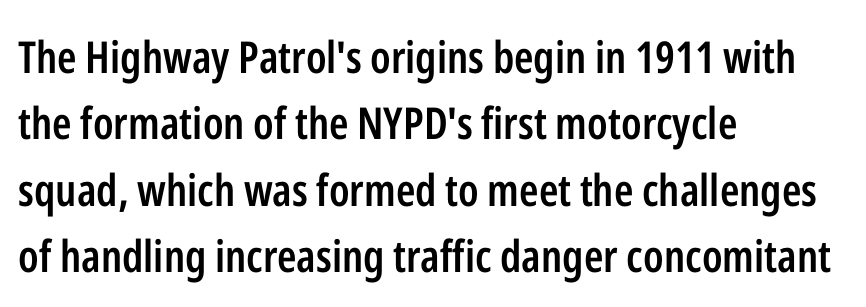
You can tell from the bare stems that sans-serif type was used. Normally led — the rows are evenly, conventionally spaced. The letters advance in unequal steps, a hallmark of proportional type. Observe the ordinary spacing: letters are neighbours, not strangers. I'd describe the lettering as semibold — firm but not a full bold.
